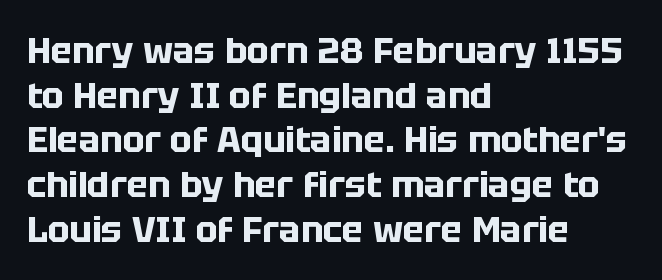
Italic: no, the glyphs are upright roman. Chunky letters — that's bold for sure. The letters advance in unequal steps, a hallmark of proportional type. In terms of letterspacing, this is plain default setting. The string is rendered with underlining switched off. Each line starts at the same left margin while the right side varies.
